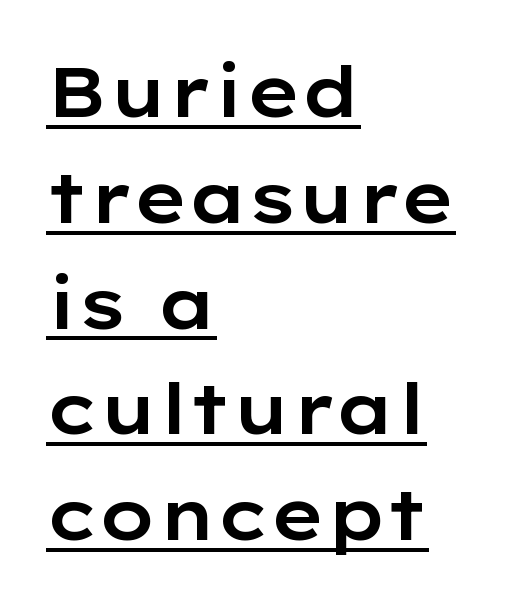
The face used here appears with an underline applied. Italic? Not at all — the glyphs are vertical. This sample uses a sans-serif face. The leading is moderate, giving the passage an even texture.
